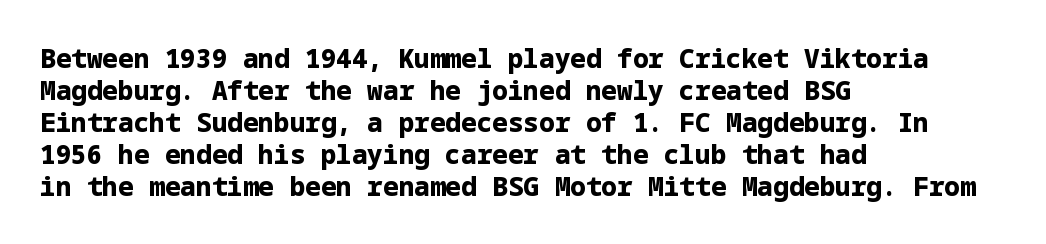
Q: Is the text bold? A: Yes.
Q: Is the text italic (slanted)? A: No, it is upright.
Q: Is the text underlined? A: No.
Q: How is the paragraph aligned? A: Left-aligned.
Q: Is the spacing between letters normal or unusually wide? A: Normal.
